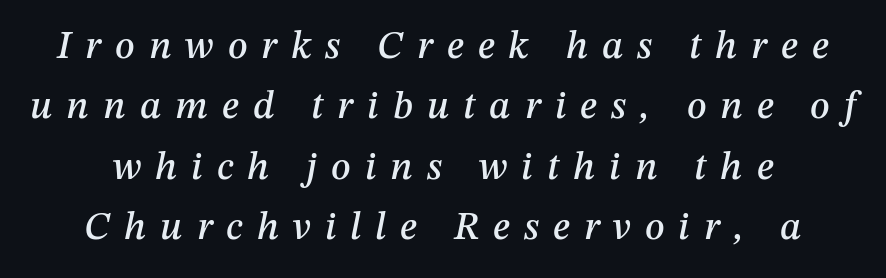
{"italic": "yes", "lean": "right", "slant_degrees": 12, "width": "normal", "stroke_contrast": "medium", "x_height": "medium", "monospaced": "no", "underline": "no", "line_spacing": "normal", "line_spacing_ratio": 1.55, "letter_spacing": "wide", "letter_spacing_em": 0.36, "glyph_px": 39}
